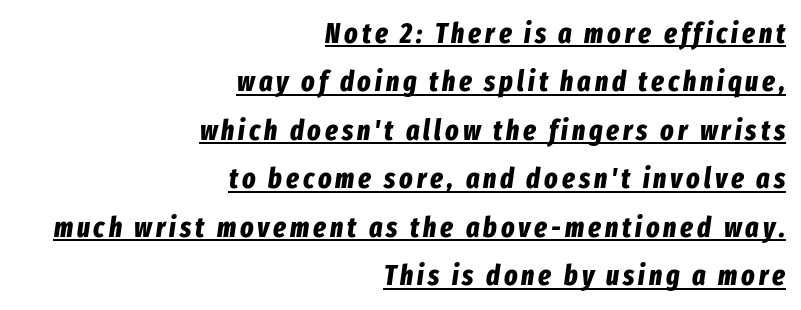
{"italic": "yes", "lean": "right", "slant_degrees": 8, "bold": "yes", "weight": "bold", "width": "condensed", "stroke_contrast": "low", "x_height": "medium", "monospaced": "no", "underline": "yes", "align": "right", "line_spacing_ratio": 1.73, "glyph_px": 28}
